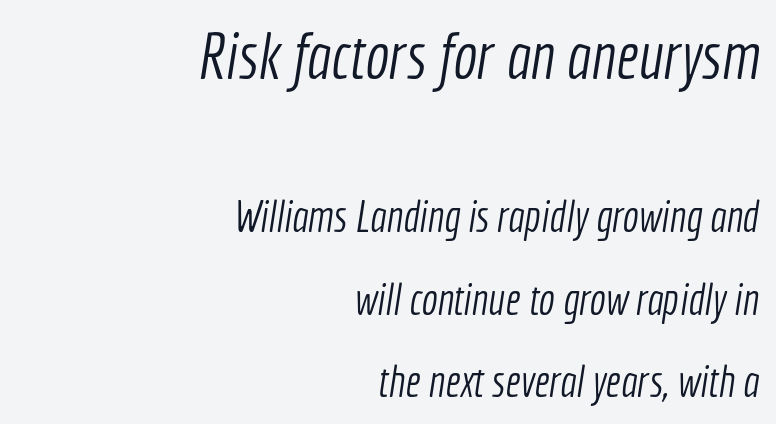
The image shows 64 px light, condensed sans-serif type; set right-aligned, loose line spacing (1.91x), normal letter spacing, not underlined; the first (top) block is 1.49x larger; a medium x-height.
